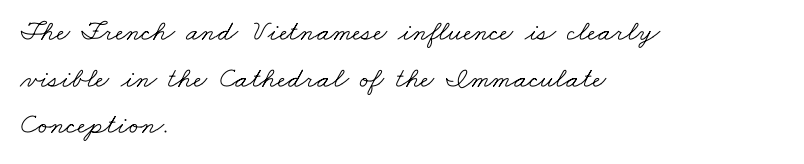
The image shows 29 px light, wide serif type; set left-aligned, normal line spacing (1.61x), normal letter spacing, not underlined; low stroke contrast and a small x-height.
